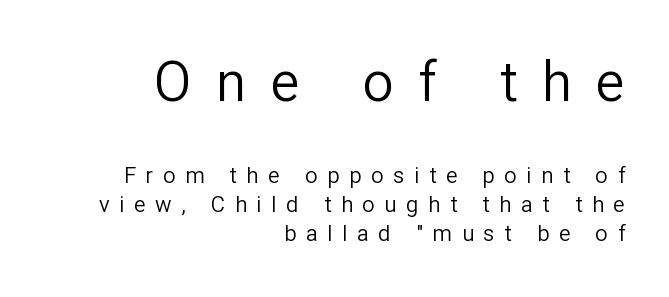
Does the type have serifs? No, each stem ends abruptly. The rows are spaced the way most documents space them. Unlike italic type, these characters show no tilt at all. Vertical stems look standard width or narrower in stroke.
